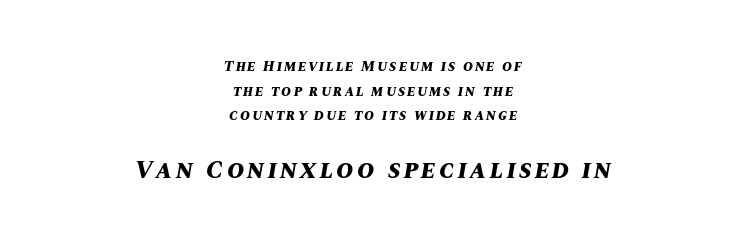
The image shows 26 px bold type, italic (leaning right); set centered, normal line spacing (1.65x), not underlined; the second (bottom) block is 1.73x larger.
